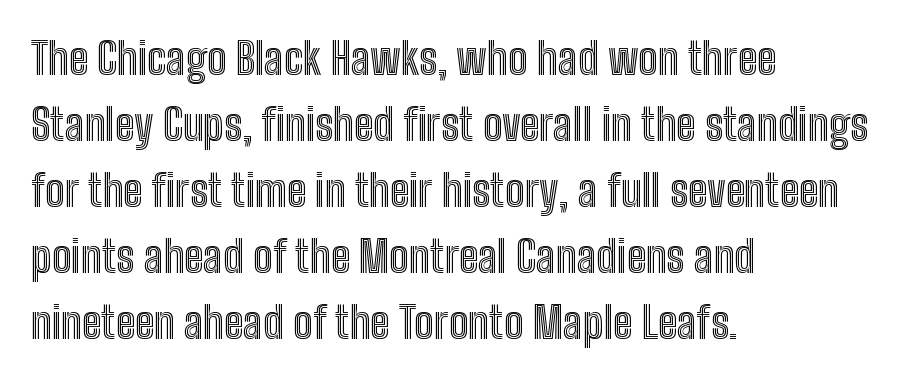
Q: Is the text italic (slanted)? A: No, it is upright.
Q: Is the text underlined? A: No.
Q: How is the paragraph aligned? A: Left-aligned.
Q: Is the spacing between letters normal or unusually wide? A: Normal.
Q: Is the spacing between lines tight, normal or loose? A: Normal.
Q: Width (condensed, normal, or wide)? A: Condensed.
Q: x-height? A: Medium.
Q: Monospaced? A: No.
